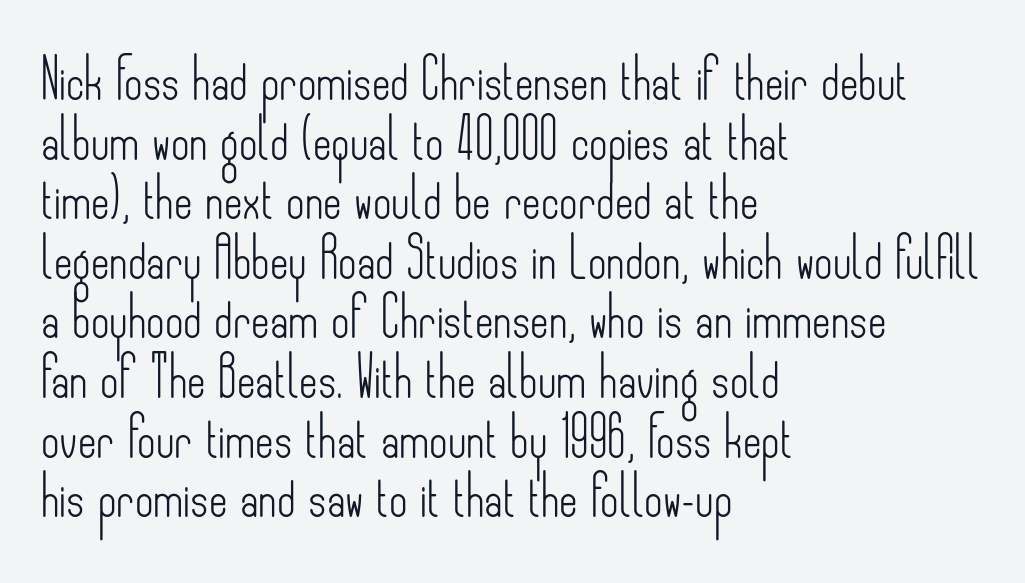
The image shows 40 px light, condensed sans-serif type, upright; set left-aligned, normal line spacing (1.49x), normal letter spacing, not underlined; low stroke contrast and a small x-height.
